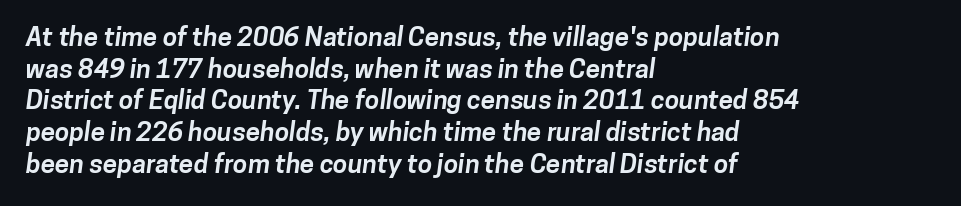
Q: Is the text bold? A: Yes.
Q: Is the text underlined? A: No.
Q: How is the paragraph aligned? A: Left-aligned.
Q: Is the spacing between letters normal or unusually wide? A: Normal.
